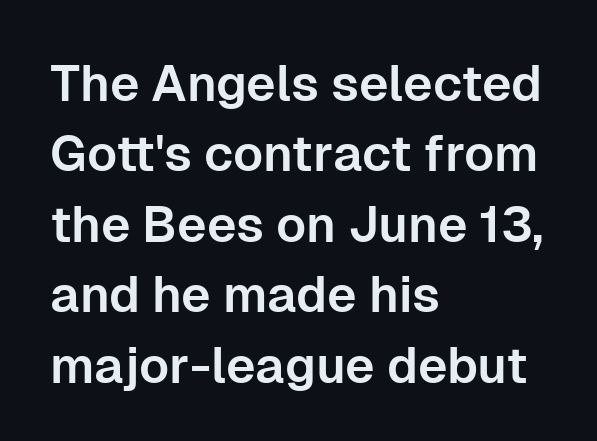
The image shows 50 px sans-serif type, upright; set left-aligned, normal line spacing (1.41x), normal letter spacing, not underlined; low stroke contrast and a medium x-height.
